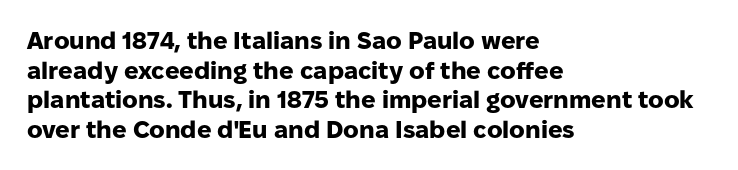
Nobody drew a line under any word here. The lettering stays uniformly vertical, giving the passage a roman look. Each word holds together tightly as a unit, with standard inter-letter gaps. A student would call this left alignment; a typographer would say flush left, rag right. Typographic density is high because the face is bold.
